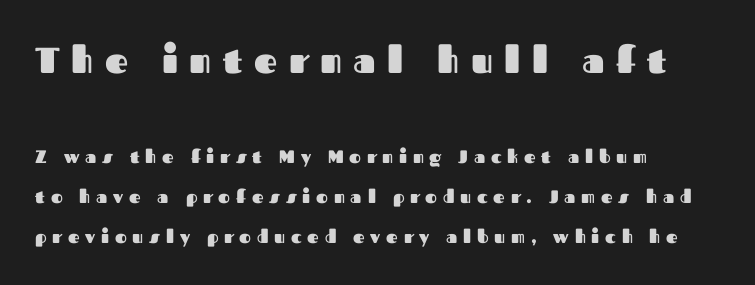
The image shows 36 px heavy sans-serif type, upright; set left-aligned, loose line spacing (2.23x), unusually wide letter spacing (+0.32 em), not underlined; the first (top) block is 2.0x larger; medium stroke contrast and a medium x-height.
